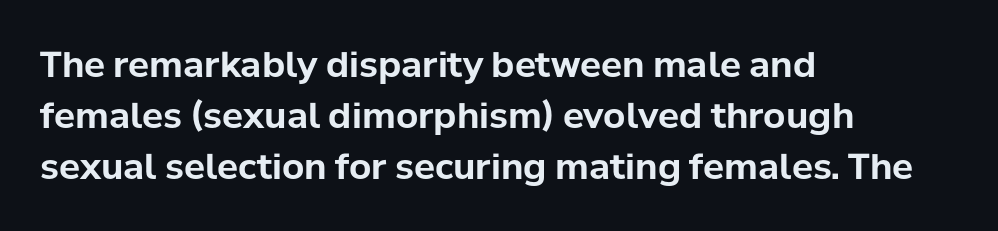
{"serif": "no", "italic": "no", "bold": "yes", "weight": "bold", "width": "normal", "stroke_contrast": "low", "x_height": "medium", "monospaced": "no", "underline": "no", "align": "left", "line_spacing": "normal", "line_spacing_ratio": 1.46, "letter_spacing": "normal", "letter_spacing_em": 0.0, "glyph_px": 35}
